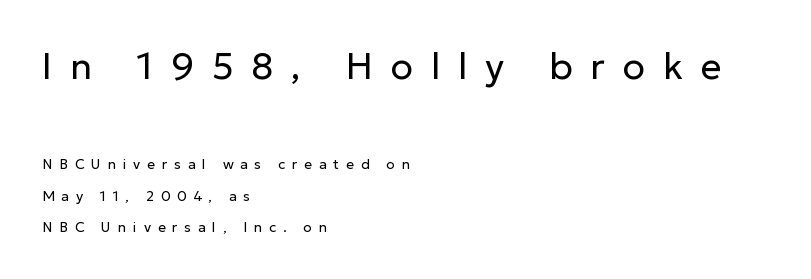
Q: Is the text bold? A: No.
Q: Is the text italic (slanted)? A: No, it is upright.
Q: Is the typeface a serif or a sans-serif typeface? A: Sans-serif.
Q: Is the text underlined? A: No.
Q: How is the paragraph aligned? A: Left-aligned.
Q: Is the spacing between letters normal or unusually wide? A: Unusually wide.
Q: Is the spacing between lines tight, normal or loose? A: Loose.
Q: Which block of text is set in a larger size, the first (top) or the second (bottom)? A: The first (top) one.
Q: Width (condensed, normal, or wide)? A: Normal.
Q: Stroke contrast? A: Low.
Q: x-height? A: Medium.
Q: Monospaced? A: No.
